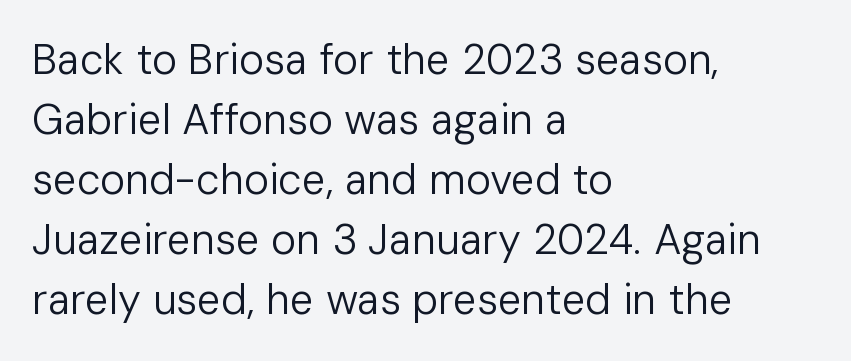
The image shows 42 px regular-weight sans-serif type, upright; set left-aligned, normal line spacing (1.43x), normal letter spacing, not underlined; low stroke contrast and a medium x-height.
